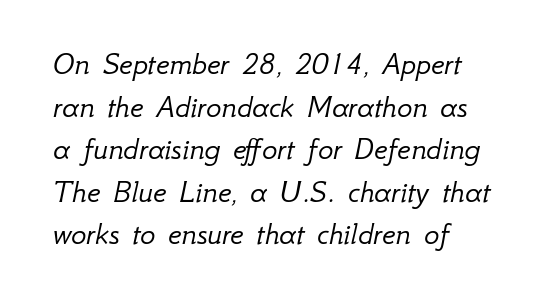
{"italic": "yes", "lean": "right", "slant_degrees": 12, "bold": "no", "weight": "light", "width": "normal", "stroke_contrast": "low", "x_height": "small", "monospaced": "no", "underline": "no", "line_spacing": "normal", "line_spacing_ratio": 1.33, "letter_spacing": "normal", "letter_spacing_em": 0.0, "glyph_px": 32}
